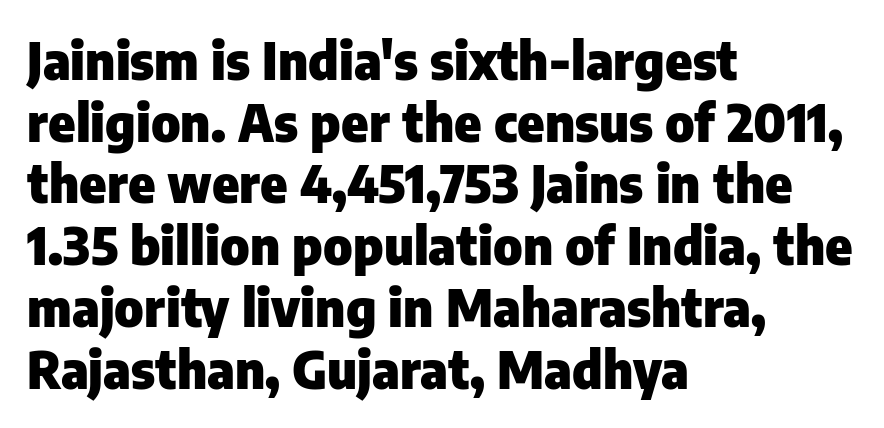
{"serif": "no", "italic": "no", "bold": "yes", "weight": "heavy", "width": "normal", "stroke_contrast": "low", "x_height": "medium", "monospaced": "no", "underline": "no", "align": "left", "line_spacing_ratio": 1.21, "letter_spacing": "normal", "letter_spacing_em": 0.0, "glyph_px": 51}
